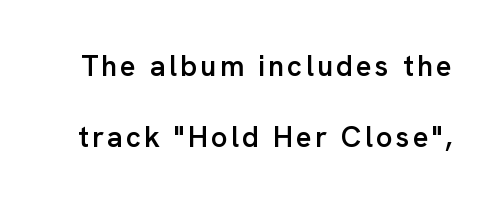
Q: Is the text bold? A: Semi-bold.
Q: Is the text italic (slanted)? A: No, it is upright.
Q: Is the typeface a serif or a sans-serif typeface? A: Sans-serif.
Q: Is the text underlined? A: No.
Q: Is the spacing between lines tight, normal or loose? A: Loose.
Q: Width (condensed, normal, or wide)? A: Normal.
Q: Stroke contrast? A: Low.
Q: x-height? A: Medium.
Q: Monospaced? A: No.
